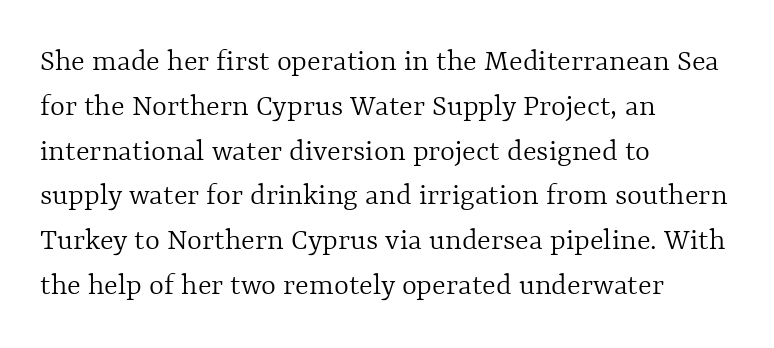
The image shows 32 px light type, upright; set left-aligned, normal line spacing (1.4x), normal letter spacing, not underlined; a medium x-height.
